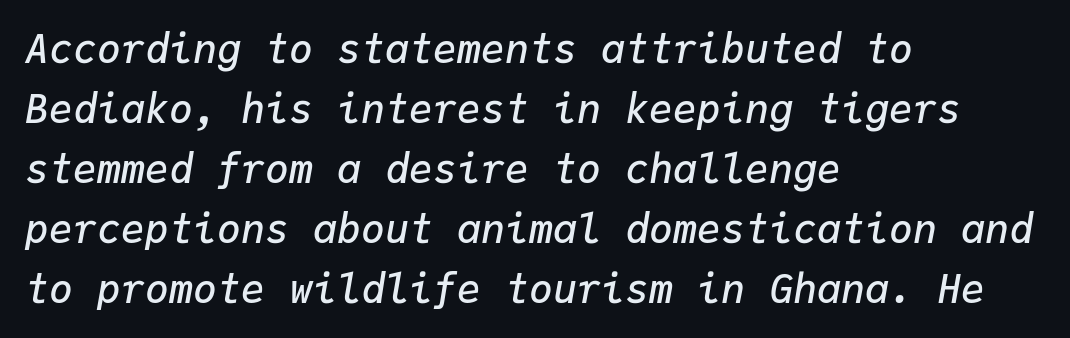
Q: Is the text bold? A: Semi-bold.
Q: Is the text italic (slanted)? A: Yes, it leans right by about 9 degrees.
Q: Is the text underlined? A: No.
Q: How is the paragraph aligned? A: Left-aligned.
Q: Is the spacing between letters normal or unusually wide? A: Normal.
Q: Is the spacing between lines tight, normal or loose? A: Normal.
Q: Width (condensed, normal, or wide)? A: Normal.
Q: Stroke contrast? A: Low.
Q: x-height? A: Medium.
Q: Monospaced? A: Yes.
